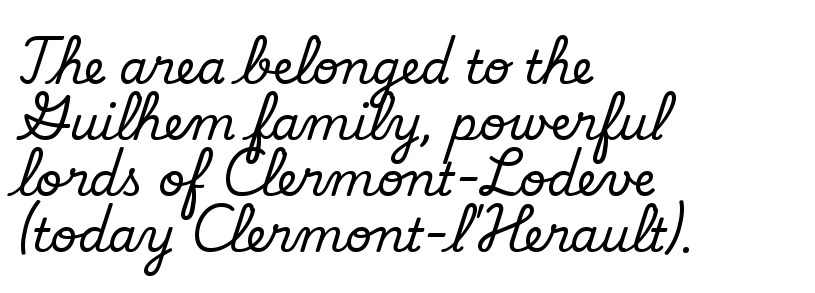
The image shows 46 px regular-weight sans-serif type; set left-aligned, line spacing 1.22x, normal letter spacing, not underlined; low stroke contrast and a small x-height.
